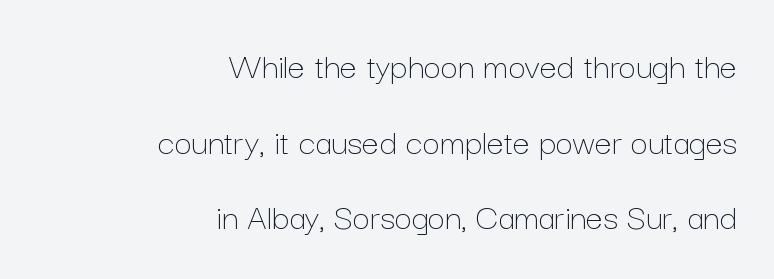
The image shows 38 px thin type, upright; set right-aligned, loose line spacing (1.99x), normal letter spacing, not underlined; low stroke contrast and a medium x-height.
